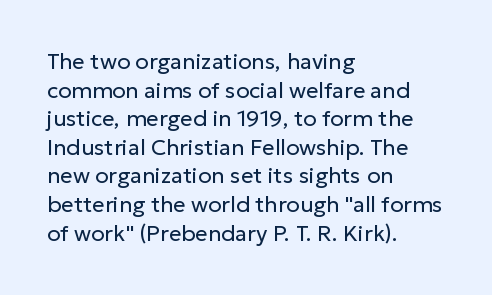
Q: Is the text bold? A: No.
Q: Is the text italic (slanted)? A: No, it is upright.
Q: Is the text underlined? A: No.
Q: How is the paragraph aligned? A: Left-aligned.
Q: Is the spacing between letters normal or unusually wide? A: Normal.
Q: Is the spacing between lines tight, normal or loose? A: Normal.
